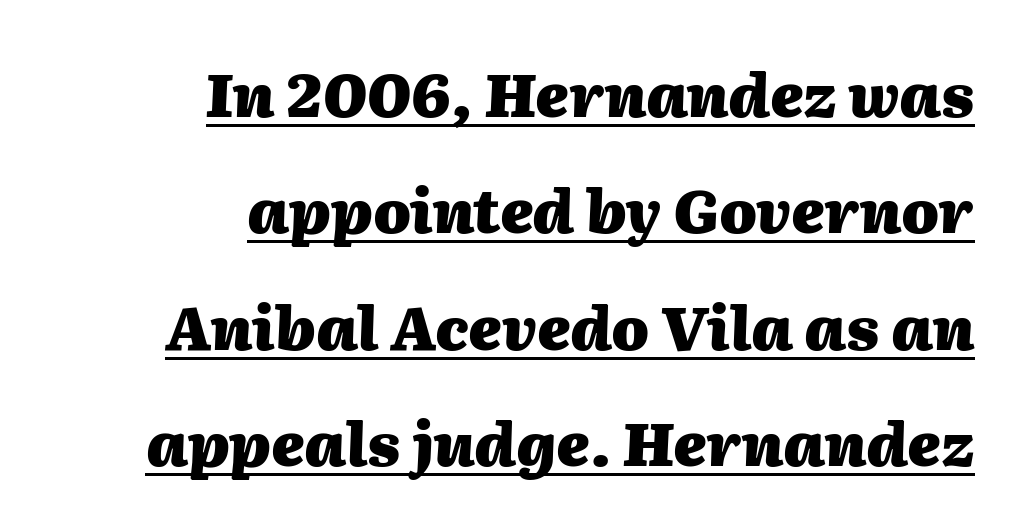
Q: Is the text bold? A: Yes.
Q: Is the text italic (slanted)? A: Yes, it leans right by about 2 degrees.
Q: Is the text underlined? A: Yes.
Q: How is the paragraph aligned? A: Right-aligned.
Q: Is the spacing between letters normal or unusually wide? A: Normal.
Q: Is the spacing between lines tight, normal or loose? A: Loose.
Q: Width (condensed, normal, or wide)? A: Normal.
Q: Stroke contrast? A: Medium.
Q: x-height? A: Medium.
Q: Monospaced? A: No.
